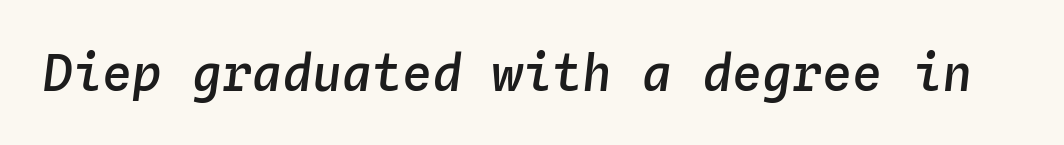
Q: Is the text bold? A: Semi-bold.
Q: Is the text italic (slanted)? A: Yes, it leans right by about 4 degrees.
Q: Is the text underlined? A: No.
Q: Is the spacing between letters normal or unusually wide? A: Normal.
Q: Width (condensed, normal, or wide)? A: Normal.
Q: Stroke contrast? A: Low.
Q: x-height? A: Medium.
Q: Monospaced? A: Yes.
